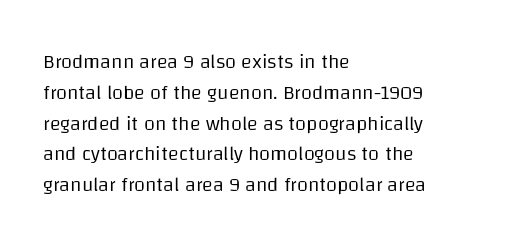
Unmarked baselines from the first word to the last. Between one letter and the next there's only the usual sliver of space. Left-aligned paragraph, ragged on the right. Compared with typical paragraphs, the rows here are spaced about the same. It's the straight-up-and-down kind of type.
